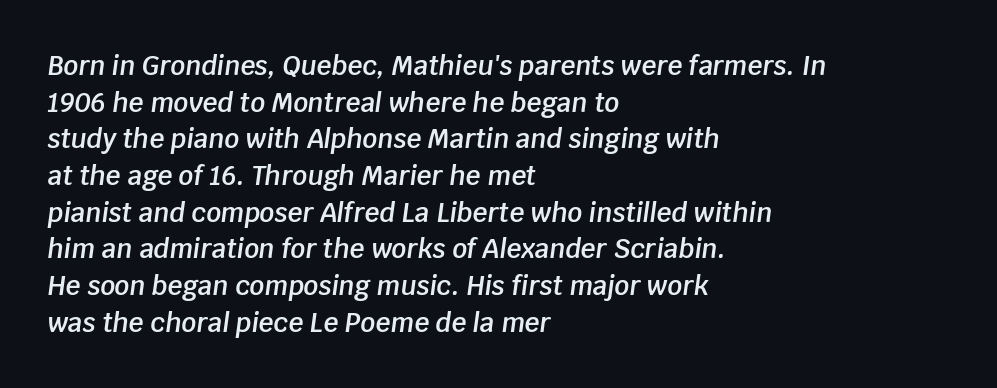
The image shows 26 px text type, italic (leaning right); set left-aligned, normal line spacing (1.41x), normal letter spacing, not underlined.
